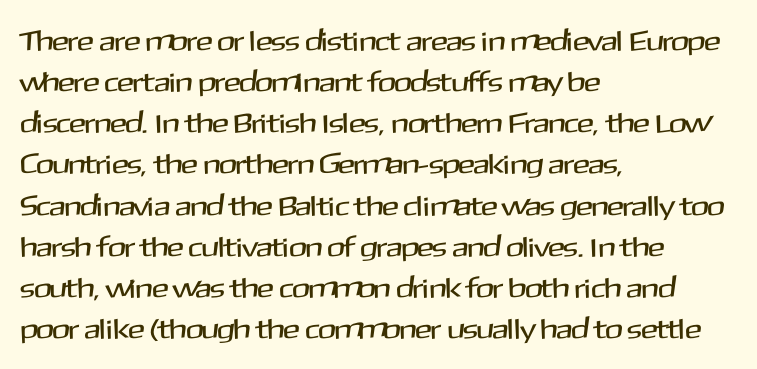
The image shows 28 px sans-serif type, upright; set left-aligned, normal line spacing (1.47x), normal letter spacing, not underlined; medium stroke contrast and a medium x-height.
